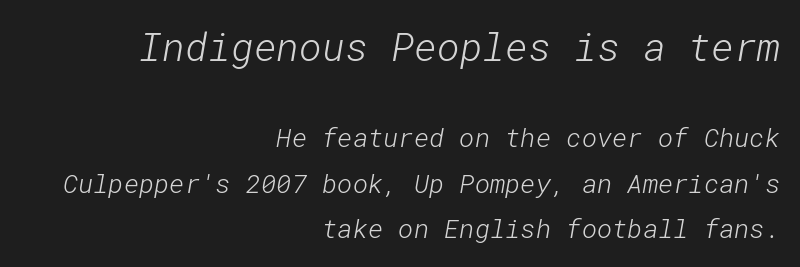
The image shows 39 px light sans-serif type; set right-aligned, line spacing 1.75x, normal letter spacing, not underlined; the first (top) block is 1.5x larger; low stroke contrast and a medium x-height.
